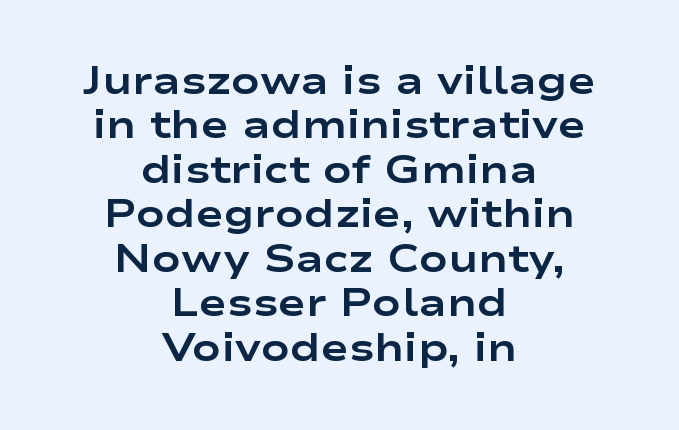
{"serif": "no", "italic": "no", "bold": "yes", "weight": "bold", "width": "wide", "stroke_contrast": "low", "x_height": "medium", "monospaced": "no", "underline": "no", "align": "center", "line_spacing_ratio": 1.17, "letter_spacing": "normal", "letter_spacing_em": 0.0, "glyph_px": 38}
